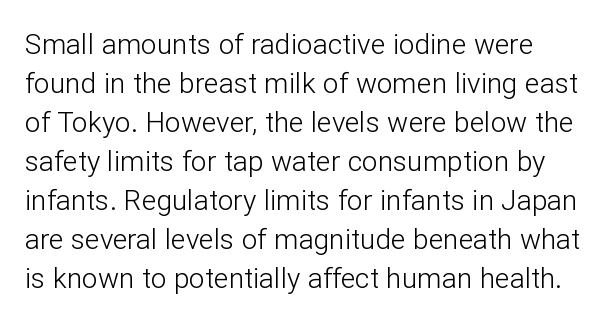
The image shows 28 px light sans-serif type, upright; set normal line spacing (1.39x), normal letter spacing, not underlined; low stroke contrast and a medium x-height.
